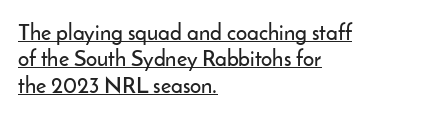
Q: Is the text italic (slanted)? A: No, it is upright.
Q: Is the text underlined? A: Yes.
Q: How is the paragraph aligned? A: Left-aligned.
Q: Is the spacing between letters normal or unusually wide? A: Normal.
